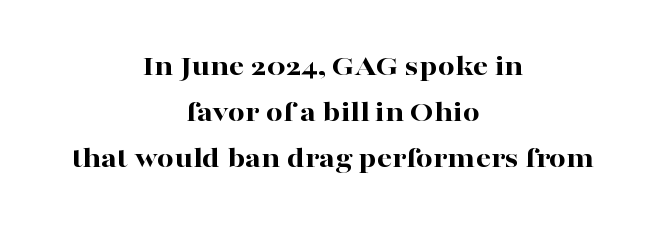
The image shows 30 px bold, wide serif type, upright; set centered, normal line spacing (1.53x), normal letter spacing, not underlined; high stroke contrast and a medium x-height.
